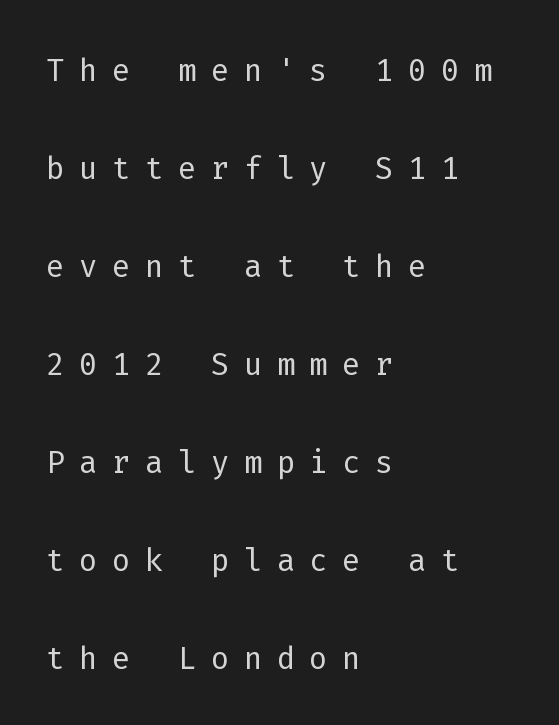
This is sans-serif lettering, the kind often seen on screens and signage. Horizontal alignment here is leftward, the default for most running prose. These lines are rendered in a fixed-pitch font. Rendered with straight, roman letterforms. Words appear elongated and porous because spacing is wide. Weight: in the light-to-regular range.
